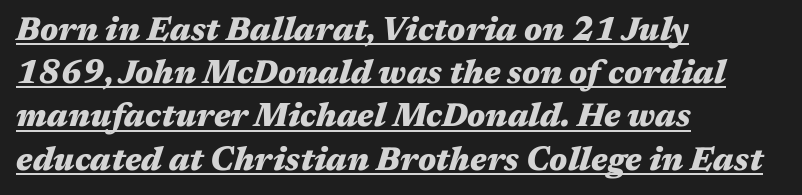
The image shows 32 px heavy, wide type, italic (leaning right); set left-aligned, normal line spacing (1.35x), normal letter spacing, underlined; medium stroke contrast and a medium x-height.
